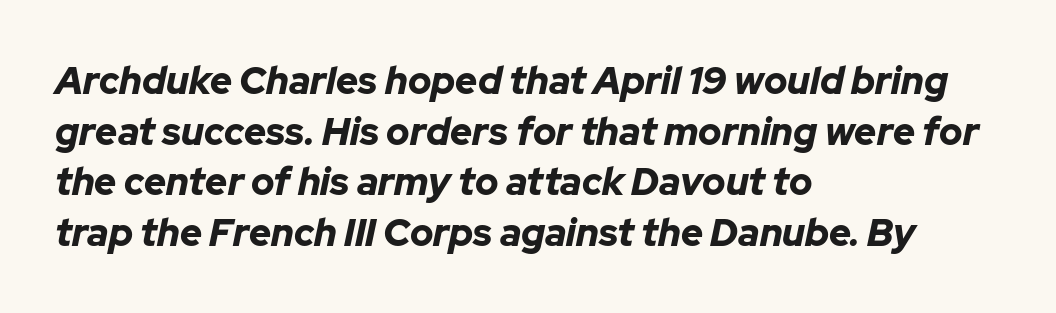
The image shows 38 px bold type, italic (leaning right); set left-aligned, normal line spacing (1.33x), normal letter spacing, not underlined; low stroke contrast and a medium x-height.
